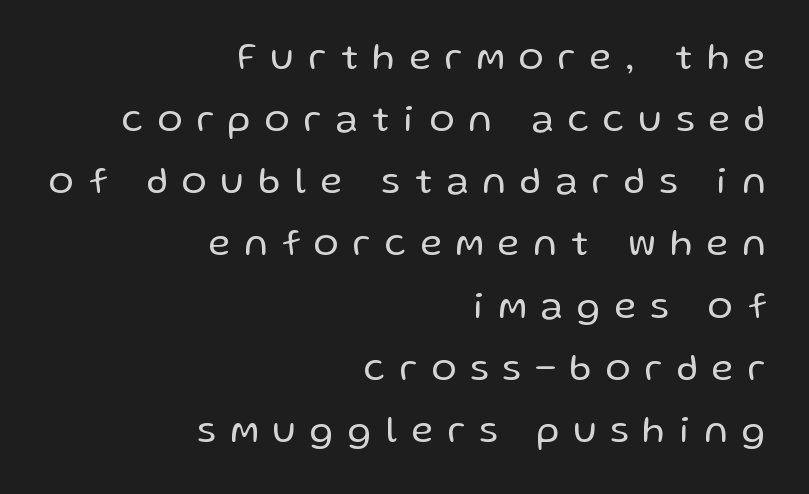
The rendering shows plain stroke endings on the letterforms — a sans-serif design. Which margin do the lines hug? The right one — the left edge is uneven. Letters have the restrained weight of plain body copy at most. It's the straight-up-and-down kind of type. Compared with typical body copy, the letter spacing here is much looser.
